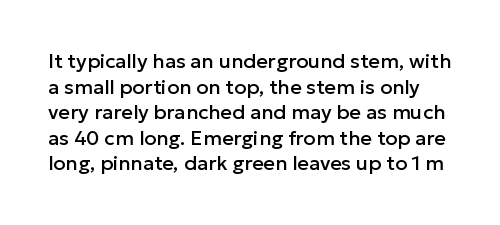
Q: Is the text italic (slanted)? A: No, it is upright.
Q: Is the text underlined? A: No.
Q: Is the spacing between letters normal or unusually wide? A: Normal.
Q: Is the spacing between lines tight, normal or loose? A: Normal.
